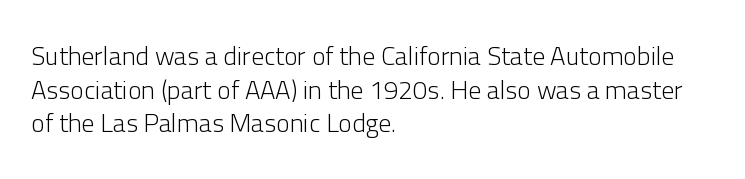
The image shows 26 px text type, upright; set left-aligned, normal line spacing (1.29x), normal letter spacing, not underlined.
